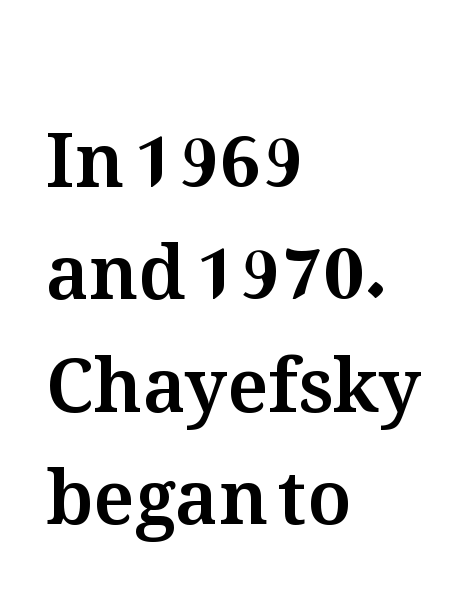
Q: Is the text italic (slanted)? A: No, it is upright.
Q: Is the text underlined? A: No.
Q: How is the paragraph aligned? A: Left-aligned.
Q: Is the spacing between letters normal or unusually wide? A: Normal.
Q: Is the spacing between lines tight, normal or loose? A: Normal.
Q: Width (condensed, normal, or wide)? A: Normal.
Q: Stroke contrast? A: Medium.
Q: x-height? A: Medium.
Q: Monospaced? A: No.
